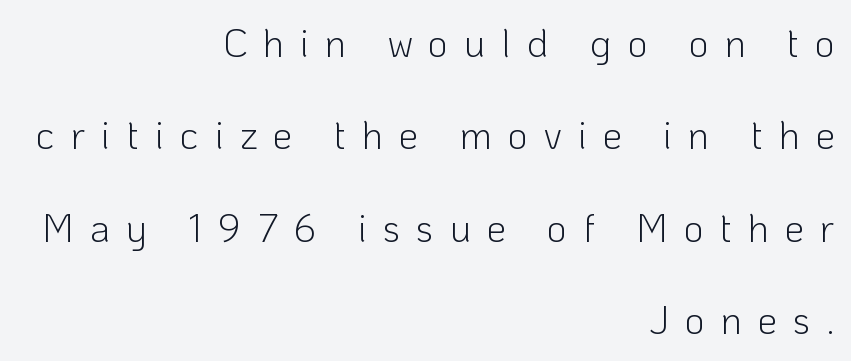
Q: Is the text bold? A: No.
Q: Is the text italic (slanted)? A: No, it is upright.
Q: Is the typeface a serif or a sans-serif typeface? A: Sans-serif.
Q: Is the text underlined? A: No.
Q: How is the paragraph aligned? A: Right-aligned.
Q: Is the spacing between letters normal or unusually wide? A: Unusually wide.
Q: Is the spacing between lines tight, normal or loose? A: Loose.
Q: Width (condensed, normal, or wide)? A: Normal.
Q: Stroke contrast? A: Low.
Q: x-height? A: Medium.
Q: Monospaced? A: No.
